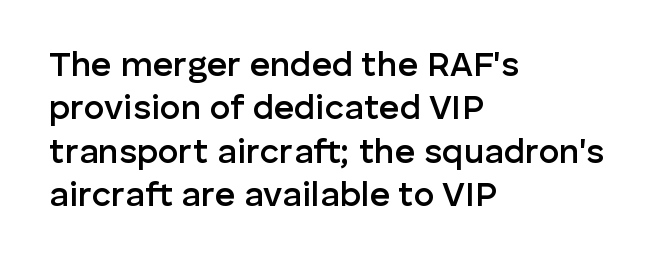
The image shows 35 px semibold sans-serif type, upright; set left-aligned, line spacing 1.24x, normal letter spacing, not underlined; low stroke contrast and a medium x-height.
